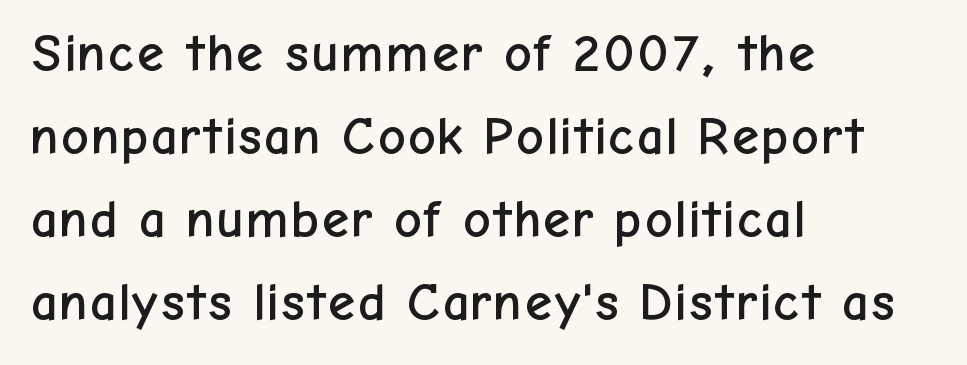
{"serif": "no", "italic": "no", "width": "normal", "stroke_contrast": "low", "x_height": "medium", "monospaced": "no", "underline": "no", "align": "left", "line_spacing": "normal", "line_spacing_ratio": 1.54, "letter_spacing": "normal", "letter_spacing_em": 0.0, "glyph_px": 54}
